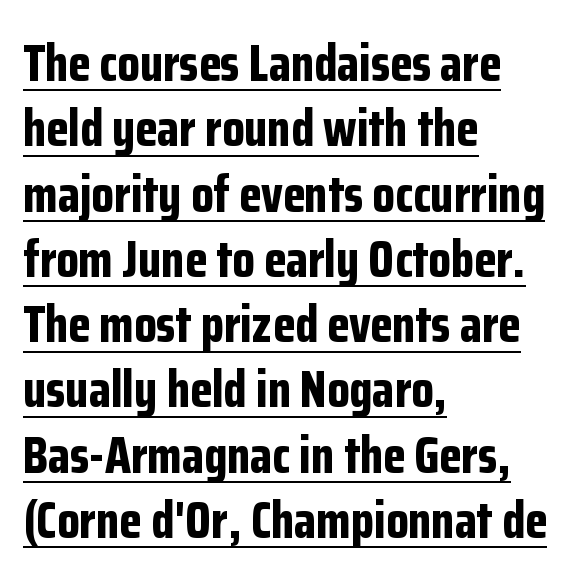
{"serif": "no", "italic": "no", "bold": "yes", "weight": "bold", "width": "condensed", "stroke_contrast": "low", "x_height": "medium", "monospaced": "no", "underline": "yes", "align": "left", "line_spacing": "normal", "line_spacing_ratio": 1.28, "letter_spacing": "normal", "letter_spacing_em": 0.0, "glyph_px": 51}
